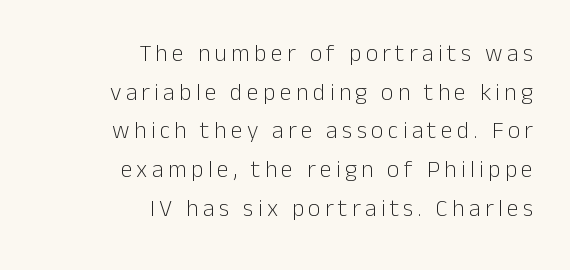
{"italic": "no", "bold": "no", "underline": "no", "align": "right", "line_spacing": "normal", "line_spacing_ratio": 1.61, "glyph_px": 24}
